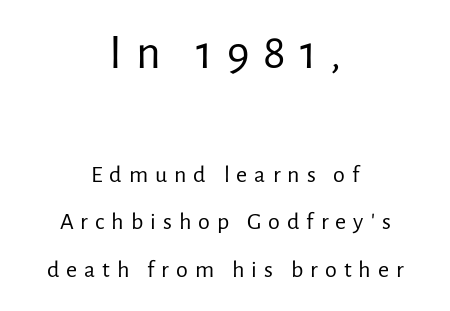
{"serif": "no", "italic": "no", "bold": "no", "weight": "regular", "width": "normal", "stroke_contrast": "low", "x_height": "medium", "monospaced": "no", "underline": "no", "align": "center", "line_spacing": "loose", "line_spacing_ratio": 1.97, "letter_spacing": "wide", "letter_spacing_em": 0.29, "larger_block": "first", "size_ratio": 2.0, "glyph_px": 48}
